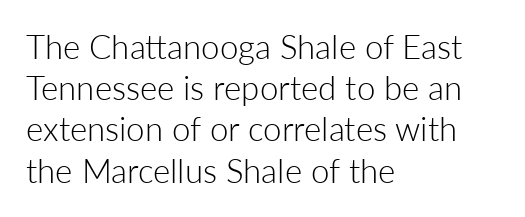
{"serif": "no", "italic": "no", "bold": "no", "weight": "light", "width": "normal", "stroke_contrast": "low", "x_height": "medium", "monospaced": "no", "underline": "no", "align": "left", "line_spacing": "normal", "line_spacing_ratio": 1.25, "letter_spacing": "normal", "letter_spacing_em": 0.0, "glyph_px": 33}
